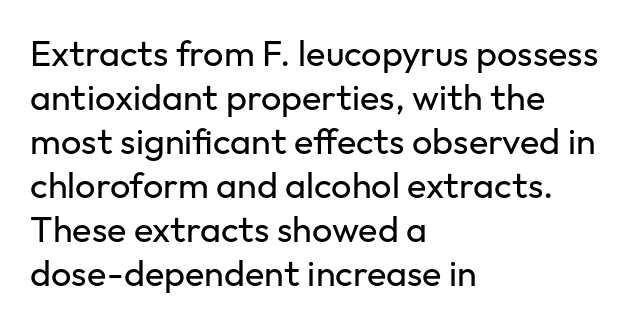
Any mark beneath the type? The region is blank. Characters remain perfectly vertical along every line. Each letter keeps its own natural width here, so spacing adapts to shape. The letterforms sit at book weight or below. Notice how the passage keeps a crisp vertical edge on the left only. The face used here is rendered with its standard letterfit.
